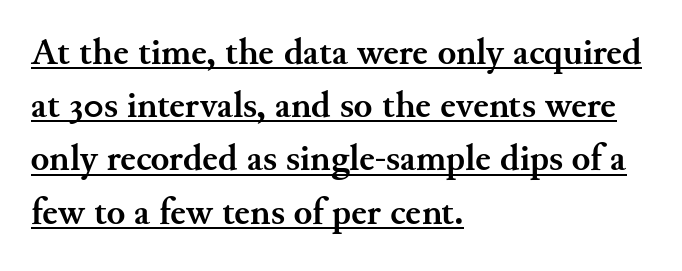
Q: Is the text bold? A: Yes.
Q: Is the text italic (slanted)? A: No, it is upright.
Q: Is the typeface a serif or a sans-serif typeface? A: Serif.
Q: Is the text underlined? A: Yes.
Q: How is the paragraph aligned? A: Left-aligned.
Q: Is the spacing between letters normal or unusually wide? A: Normal.
Q: Is the spacing between lines tight, normal or loose? A: Normal.
Q: Width (condensed, normal, or wide)? A: Normal.
Q: Stroke contrast? A: Medium.
Q: x-height? A: Small.
Q: Monospaced? A: No.
